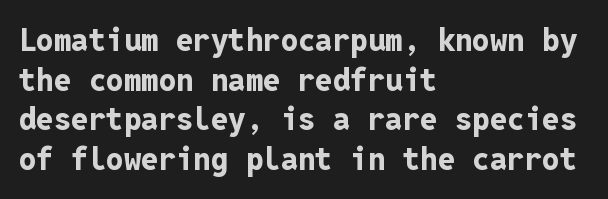
The image shows 31 px bold sans-serif type, upright, monospaced; set left-aligned, normal line spacing (1.28x), normal letter spacing, not underlined; low stroke contrast and a medium x-height.
